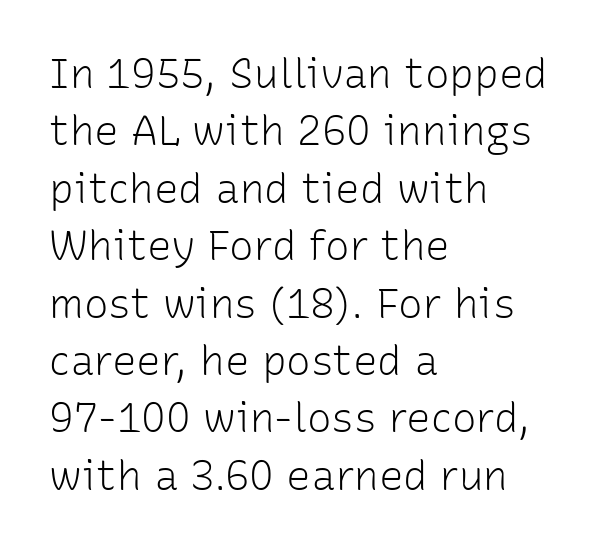
The image shows 41 px light sans-serif type, upright; set left-aligned, normal line spacing (1.4x), normal letter spacing, not underlined; low stroke contrast and a medium x-height.
